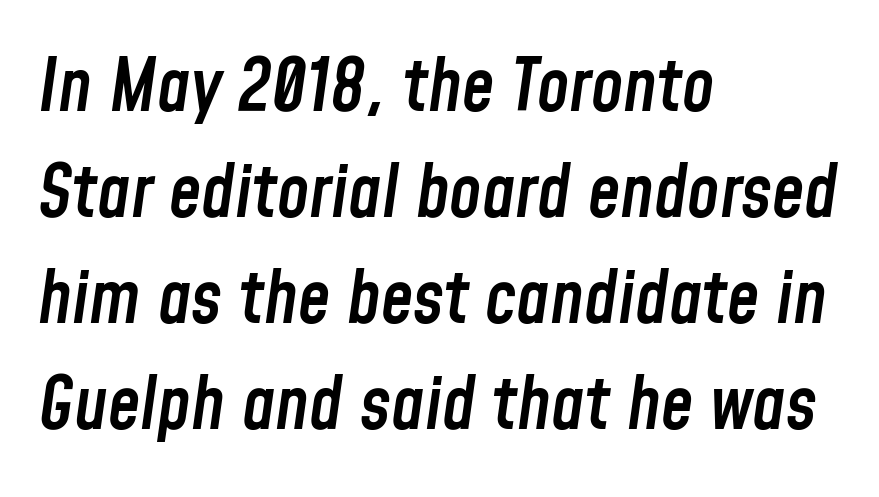
Q: Is the text bold? A: Semi-bold.
Q: Is the text italic (slanted)? A: Yes, it leans right by about 8 degrees.
Q: Is the text underlined? A: No.
Q: How is the paragraph aligned? A: Left-aligned.
Q: Is the spacing between letters normal or unusually wide? A: Normal.
Q: Is the spacing between lines tight, normal or loose? A: Normal.
Q: Width (condensed, normal, or wide)? A: Condensed.
Q: Stroke contrast? A: Low.
Q: x-height? A: Medium.
Q: Monospaced? A: No.
